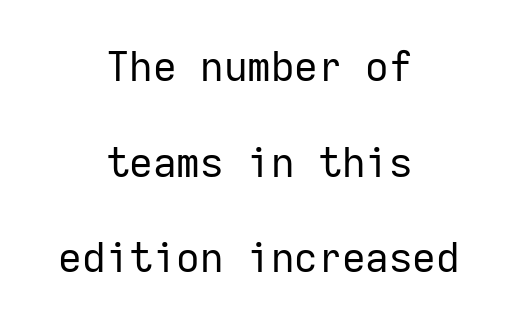
Tracking here is standard; glyphs follow each other at the usual distance. Is this a fixed-width face? Yes — each glyph sits in an identical cell. Regarding serifs, this sample does without them. These glyphs show unthickened strokes, regular width or finer. The glyphs are unaccompanied by any horizontal stroke below them. Does the leading feel generous? Absolutely, it's lavish.
